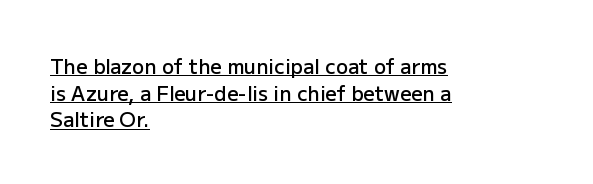
Caption: lettering with a line underneath. Spacing between characters is what you'd get straight out of the box. The font's upright variant was chosen for this text. Leading matches the norm, producing a regular column. Horizontally, the lines are justified to the leading edge only. The typesetting leans somewhat heavy: a semibold.
